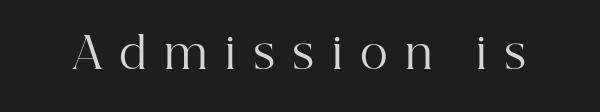
The image shows 43 px regular-weight serif type, upright; set unusually wide letter spacing (+0.4 em), not underlined; high stroke contrast and a medium x-height.
